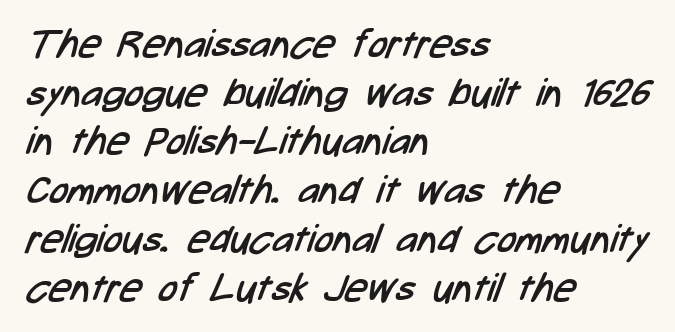
{"serif": "no", "bold": "no", "weight": "regular", "width": "condensed", "stroke_contrast": "low", "x_height": "medium", "monospaced": "no", "underline": "no", "align": "left", "line_spacing": "normal", "line_spacing_ratio": 1.25, "letter_spacing": "normal", "letter_spacing_em": 0.0, "glyph_px": 39}
